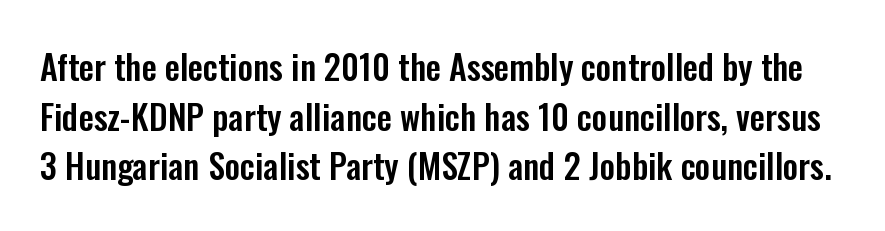
The image shows 34 px condensed sans-serif type, upright; set normal line spacing (1.46x), normal letter spacing, not underlined; low stroke contrast and a medium x-height.
